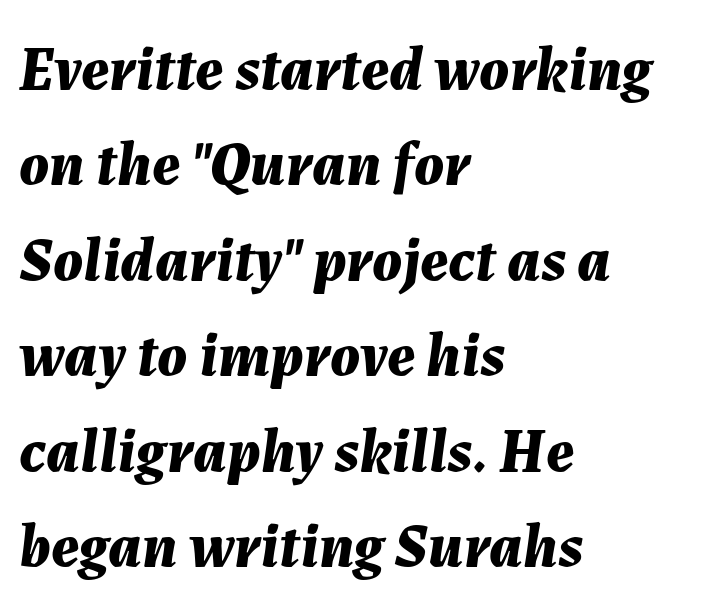
{"italic": "yes", "lean": "right", "slant_degrees": 7, "bold": "yes", "weight": "bold", "width": "normal", "stroke_contrast": "medium", "x_height": "medium", "monospaced": "no", "underline": "no", "align": "left", "line_spacing": "normal", "line_spacing_ratio": 1.54, "letter_spacing": "normal", "letter_spacing_em": 0.0, "glyph_px": 62}
